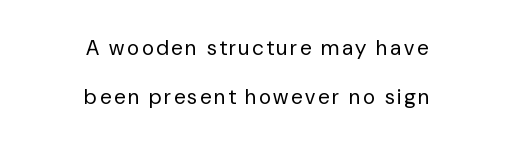
{"italic": "no", "bold": "no", "underline": "no", "align": "center", "line_spacing": "loose", "line_spacing_ratio": 2.32, "glyph_px": 21}
